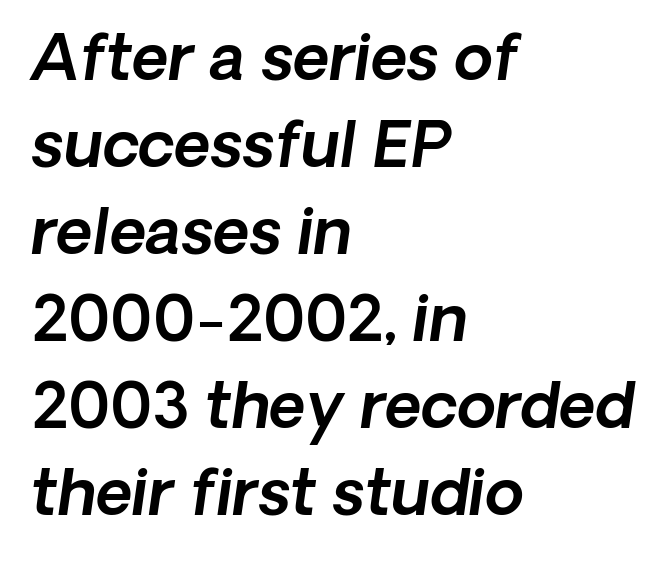
Typeset ragged right — the left edge is the straight one. A normal amount of white space separates one row of letters from the next. Default kerning and tracking; the words read as compact shapes. Varying glyph widths throughout — classic text-font behaviour. The typeface chosen for these lines omits serifs. The string is rendered with underlining switched off.
